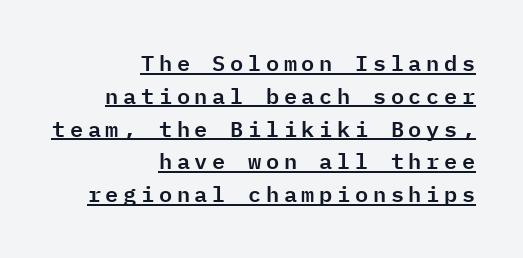
{"italic": "no", "underline": "yes", "align": "right", "line_spacing": "normal", "line_spacing_ratio": 1.49, "letter_spacing": "wide", "letter_spacing_em": 0.21, "glyph_px": 22}
